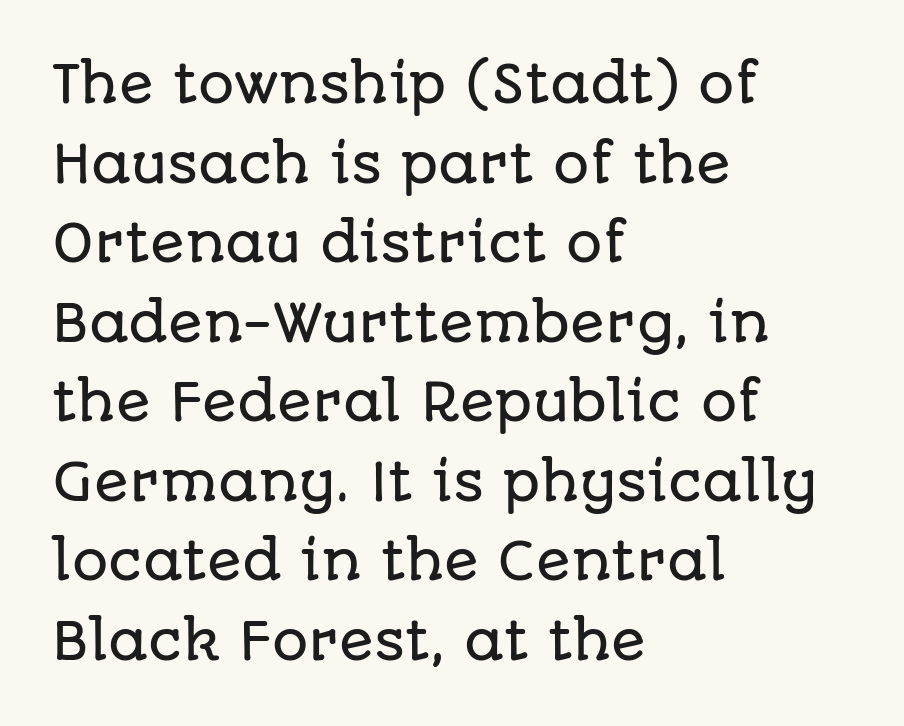
Q: Is the text italic (slanted)? A: No, it is upright.
Q: Is the typeface a serif or a sans-serif typeface? A: Sans-serif.
Q: Is the text underlined? A: No.
Q: How is the paragraph aligned? A: Left-aligned.
Q: Is the spacing between letters normal or unusually wide? A: Normal.
Q: Is the spacing between lines tight, normal or loose? A: Normal.
Q: Width (condensed, normal, or wide)? A: Normal.
Q: Stroke contrast? A: Low.
Q: x-height? A: Large.
Q: Monospaced? A: No.
